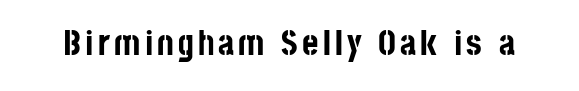
{"serif": "no", "italic": "no", "bold": "yes", "weight": "bold", "width": "condensed", "stroke_contrast": "low", "x_height": "large", "monospaced": "no", "underline": "no", "glyph_px": 35}
